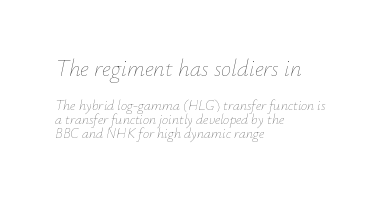
Q: Is the text bold? A: No.
Q: Is the text italic (slanted)? A: Yes, it leans right by about 12 degrees.
Q: Is the text underlined? A: No.
Q: How is the paragraph aligned? A: Left-aligned.
Q: Is the spacing between letters normal or unusually wide? A: Normal.
Q: Is the spacing between lines tight, normal or loose? A: Tight.
Q: Which block of text is set in a larger size, the first (top) or the second (bottom)? A: The first (top) one.
